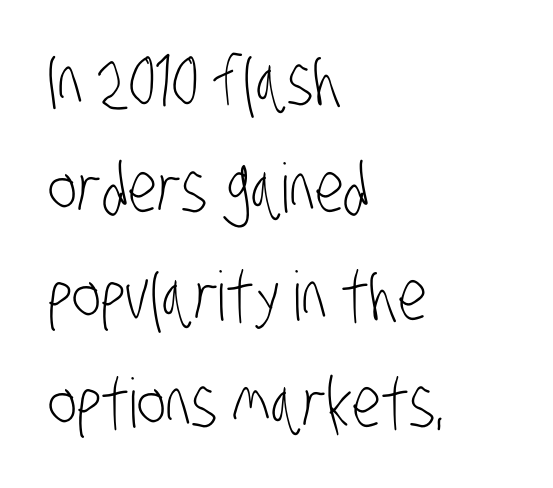
The rendering uses a moderate line-height, typical for paragraphs. The glyphs are unaccompanied by any horizontal stroke below them. This sample has the flowing, uneven cadence of proportional lettering. Observe the absence of serifs on each vertical stroke in this sample. This rendering leaves character spacing at its baseline value. Line beginnings align vertically; line endings do not.
